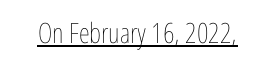
{"italic": "no", "bold": "no", "weight": "thin", "width": "condensed", "stroke_contrast": "low", "x_height": "medium", "monospaced": "no", "underline": "yes", "letter_spacing": "normal", "letter_spacing_em": 0.0, "glyph_px": 28}
